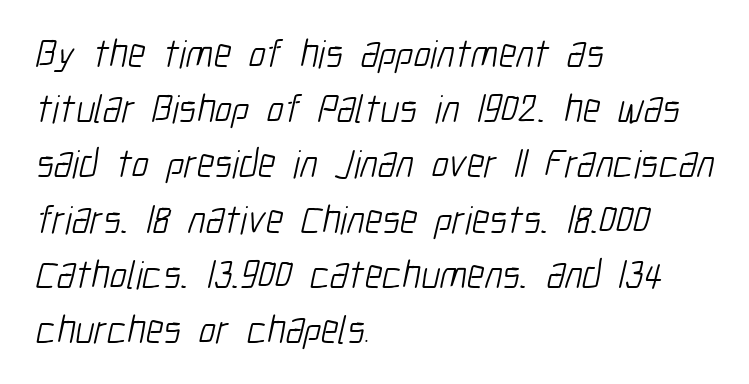
Is the block centered? No — it sits flush against the left margin. A typesetter would call this leading conventional body-copy spacing. Looks like regular typesetting: each glyph gets only the width it needs. The strokes carry an ordinary text weight at most. The passage shown is typeset with a sans-serif family. The horizontal fit of the characters is conventional and even.
